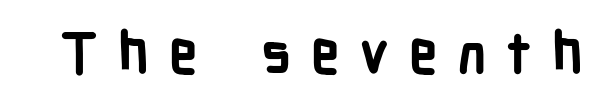
The image shows 57 px semibold, condensed sans-serif type, upright; set unusually wide letter spacing (+0.34 em), not underlined; low stroke contrast and a medium x-height.
